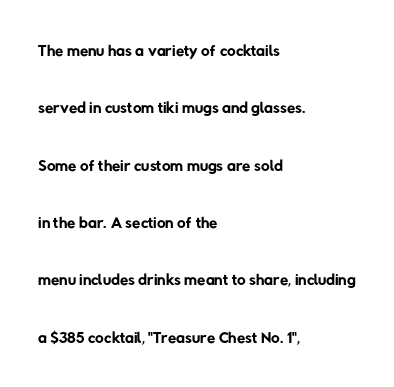
Q: Is the text bold? A: No.
Q: Is the text underlined? A: No.
Q: How is the paragraph aligned? A: Left-aligned.
Q: Is the spacing between letters normal or unusually wide? A: Normal.
Q: Is the spacing between lines tight, normal or loose? A: Loose.
